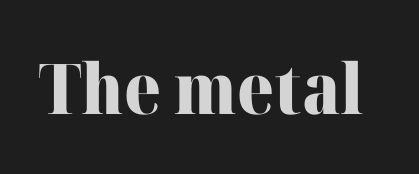
The image shows 70 px heavy serif type, upright; set normal letter spacing, not underlined; high stroke contrast and a medium x-height.
